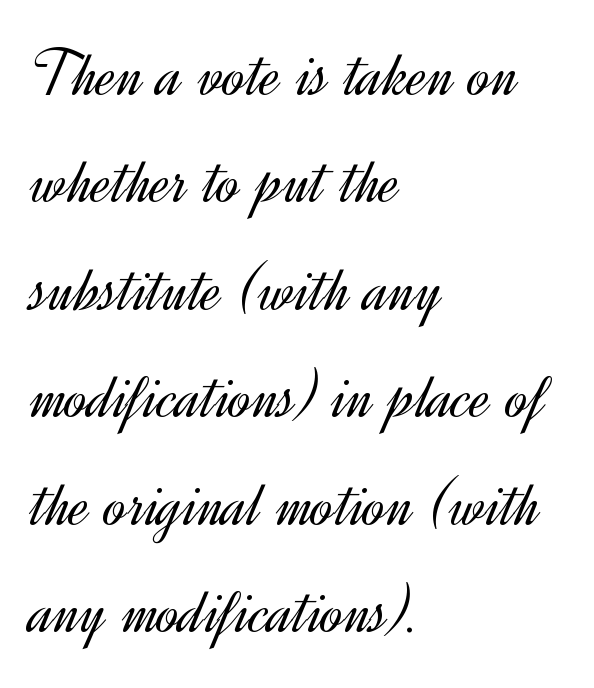
{"serif": "no", "bold": "no", "weight": "light", "width": "normal", "x_height": "small", "monospaced": "no", "underline": "no", "align": "left", "line_spacing": "normal", "line_spacing_ratio": 1.58, "letter_spacing": "normal", "letter_spacing_em": 0.0, "glyph_px": 68}
